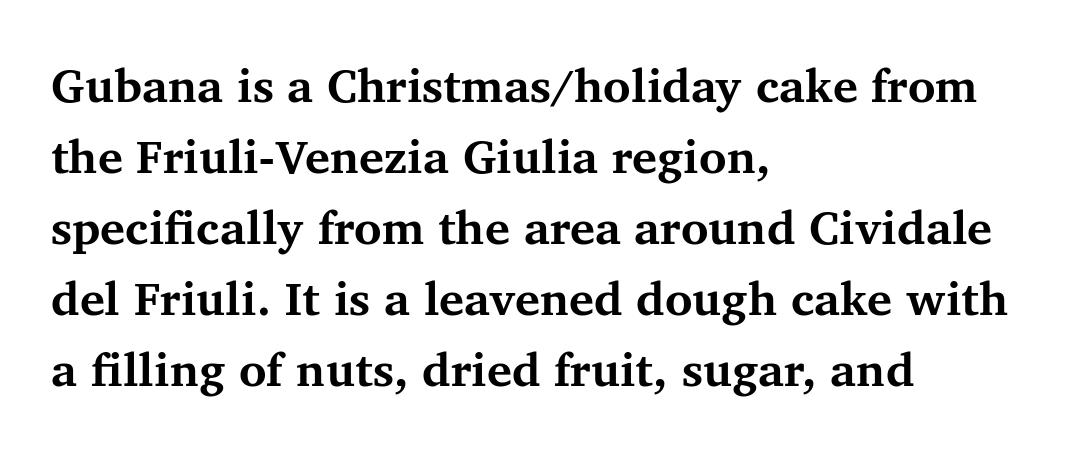
{"serif": "yes", "italic": "no", "bold": "yes", "weight": "bold", "width": "normal", "stroke_contrast": "medium", "x_height": "medium", "monospaced": "no", "underline": "no", "align": "left", "line_spacing": "normal", "line_spacing_ratio": 1.51, "letter_spacing": "normal", "letter_spacing_em": 0.0, "glyph_px": 47}
